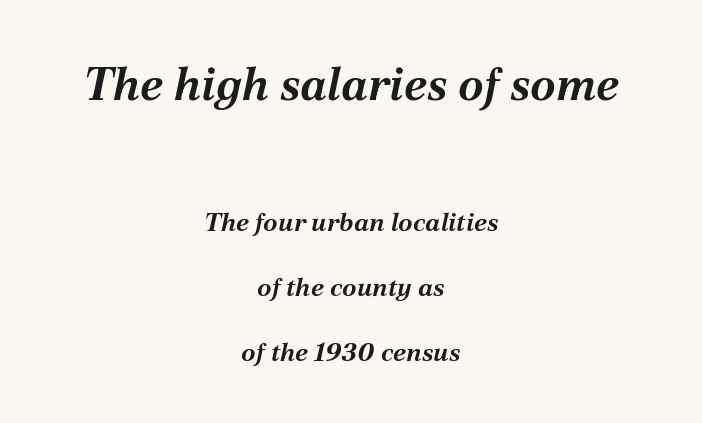
Has an underline been added? It has not. Bigger letters appear in the top chunk; the bottom chunk is reduced. Proportional: the letters do not fall into vertical columns. Leftover space on each line is divided equally before and after the words. The sample has been set heavy, in full bold.
